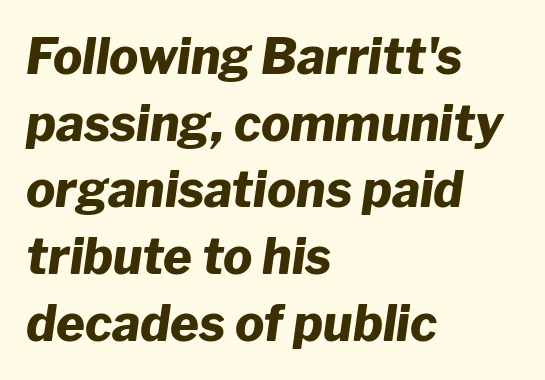
Q: Is the text bold? A: Yes.
Q: Is the text italic (slanted)? A: Yes, it leans right by about 8 degrees.
Q: Is the text underlined? A: No.
Q: How is the paragraph aligned? A: Left-aligned.
Q: Is the spacing between letters normal or unusually wide? A: Normal.
Q: Is the spacing between lines tight, normal or loose? A: Normal.
Q: Width (condensed, normal, or wide)? A: Normal.
Q: Stroke contrast? A: Low.
Q: x-height? A: Medium.
Q: Monospaced? A: No.
